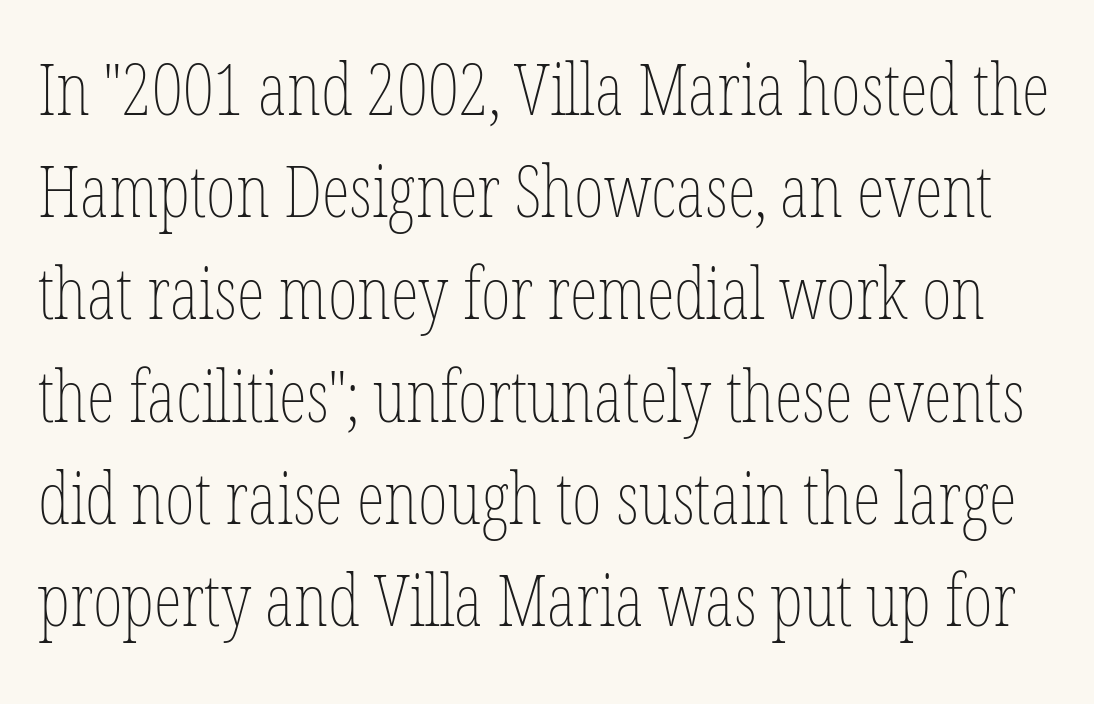
Is the type heavy? It reads as light-to-regular instead. The rendering keeps characters at their native spacing. Descenders hang freely into open space. Think of a printed novel: that variable character pitch is what you see here. Posture: vertical. A typesetter would call this leading conventional body-copy spacing.
